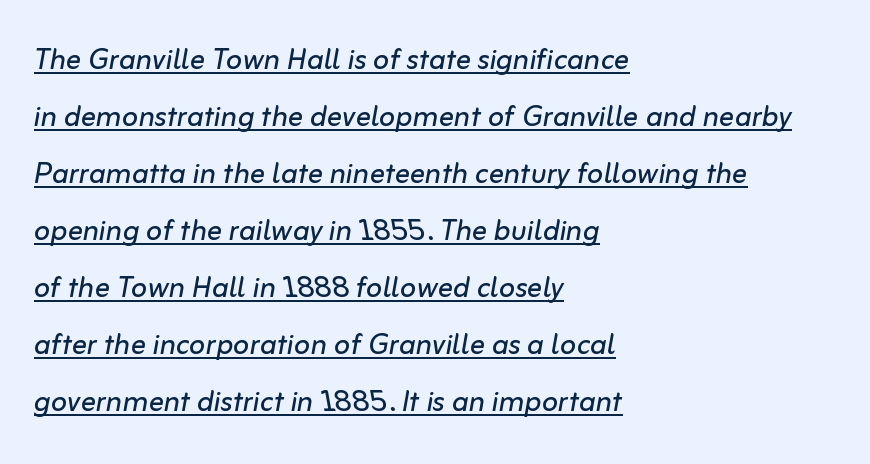
Horizontal bands of white between lines are of average thickness. Like a heading marked for emphasis, these lines bear an underscore. Slanted lettering throughout. Here the designer chose a conventional face with non-uniform glyph widths. These lines are set flush left with a ragged right edge.
